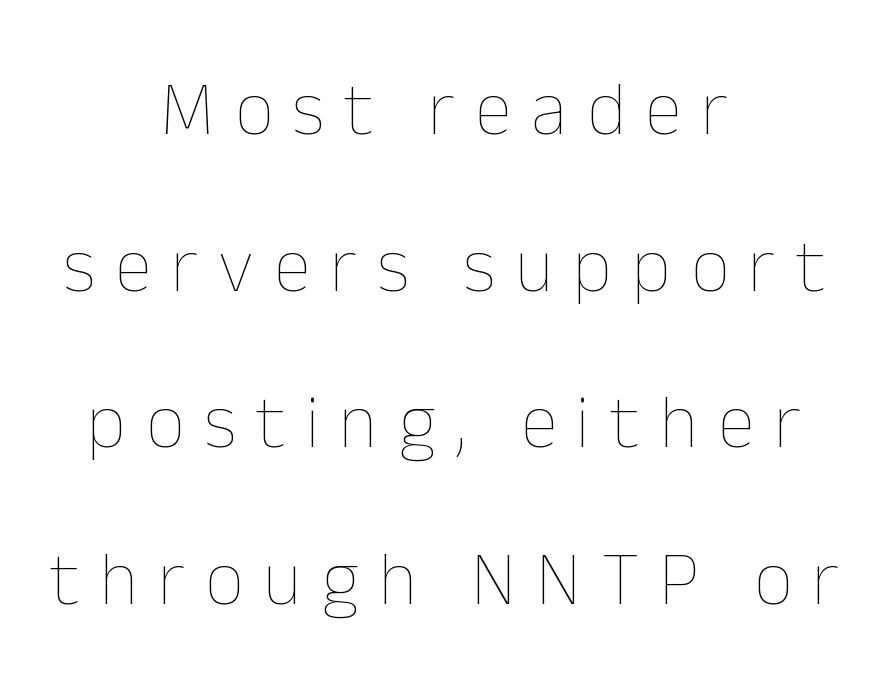
The image shows 76 px thin type, upright; set centered, loose line spacing (2.06x), unusually wide letter spacing (+0.26 em), not underlined; low stroke contrast and a medium x-height.
